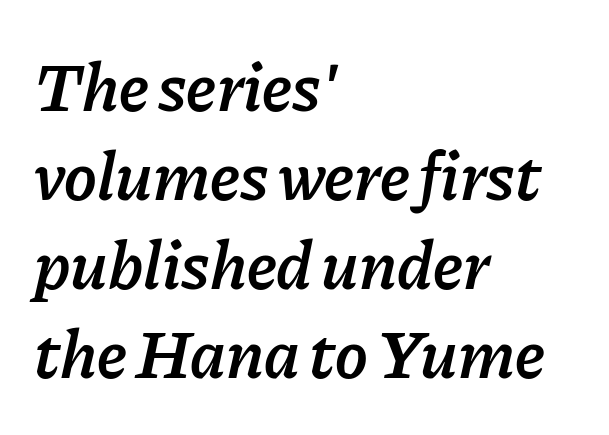
Q: Is the text bold? A: Semi-bold.
Q: Is the text italic (slanted)? A: Yes, it leans right by about 11 degrees.
Q: Is the text underlined? A: No.
Q: How is the paragraph aligned? A: Left-aligned.
Q: Is the spacing between letters normal or unusually wide? A: Normal.
Q: Is the spacing between lines tight, normal or loose? A: Normal.
Q: Width (condensed, normal, or wide)? A: Normal.
Q: Stroke contrast? A: Low.
Q: x-height? A: Medium.
Q: Monospaced? A: No.
